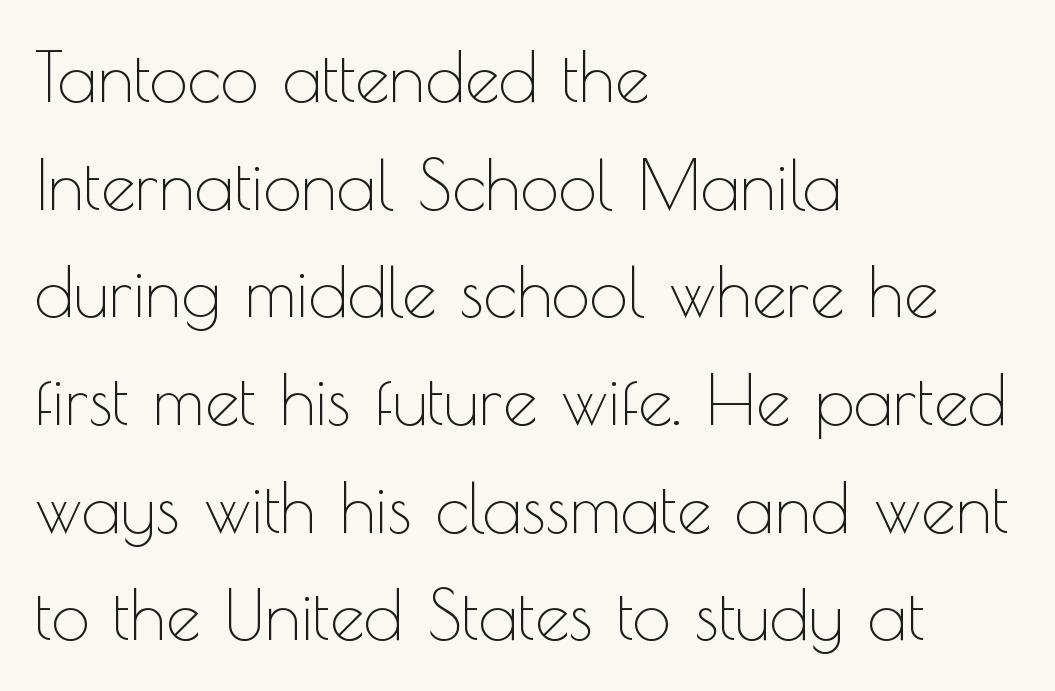
Q: Is the text bold? A: No.
Q: Is the text italic (slanted)? A: No, it is upright.
Q: Is the typeface a serif or a sans-serif typeface? A: Sans-serif.
Q: Is the text underlined? A: No.
Q: How is the paragraph aligned? A: Left-aligned.
Q: Is the spacing between letters normal or unusually wide? A: Normal.
Q: Is the spacing between lines tight, normal or loose? A: Normal.
Q: Width (condensed, normal, or wide)? A: Normal.
Q: x-height? A: Small.
Q: Monospaced? A: No.
